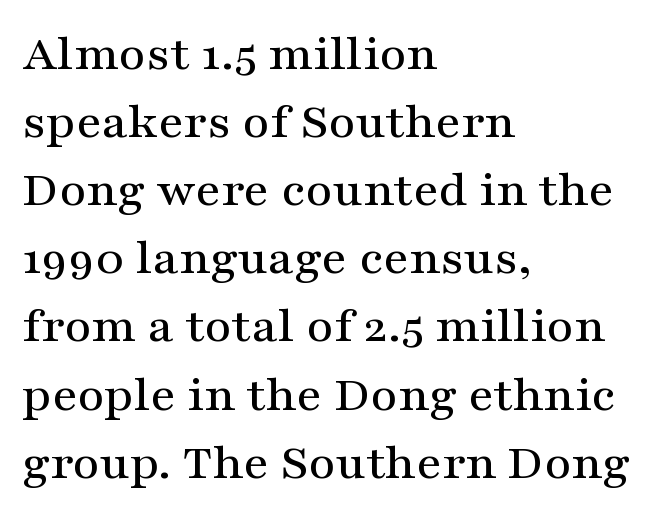
Q: Is the text italic (slanted)? A: No, it is upright.
Q: Is the typeface a serif or a sans-serif typeface? A: Serif.
Q: Is the text underlined? A: No.
Q: How is the paragraph aligned? A: Left-aligned.
Q: Is the spacing between letters normal or unusually wide? A: Normal.
Q: Is the spacing between lines tight, normal or loose? A: Normal.
Q: Width (condensed, normal, or wide)? A: Wide.
Q: Stroke contrast? A: Medium.
Q: x-height? A: Medium.
Q: Monospaced? A: No.
